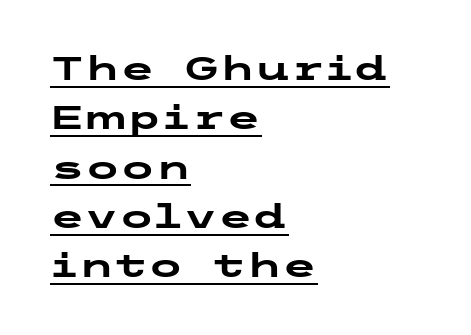
Q: Is the text bold? A: Yes.
Q: Is the text italic (slanted)? A: No, it is upright.
Q: Is the typeface a serif or a sans-serif typeface? A: Sans-serif.
Q: Is the text underlined? A: Yes.
Q: How is the paragraph aligned? A: Left-aligned.
Q: Is the spacing between letters normal or unusually wide? A: Normal.
Q: Is the spacing between lines tight, normal or loose? A: Normal.
Q: Width (condensed, normal, or wide)? A: Wide.
Q: Stroke contrast? A: Low.
Q: x-height? A: Medium.
